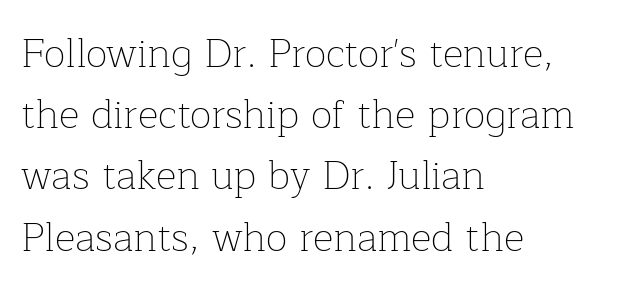
{"serif": "yes", "italic": "no", "bold": "no", "weight": "thin", "width": "normal", "stroke_contrast": "low", "x_height": "medium", "monospaced": "no", "underline": "no", "align": "left", "line_spacing": "normal", "line_spacing_ratio": 1.53, "letter_spacing": "normal", "letter_spacing_em": 0.0, "glyph_px": 40}
